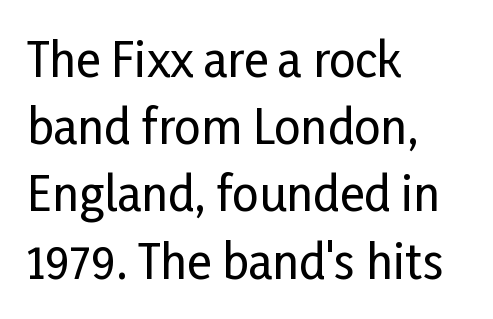
The image shows 47 px condensed sans-serif type, upright; set left-aligned, normal line spacing (1.43x), normal letter spacing, not underlined; low stroke contrast and a medium x-height.
